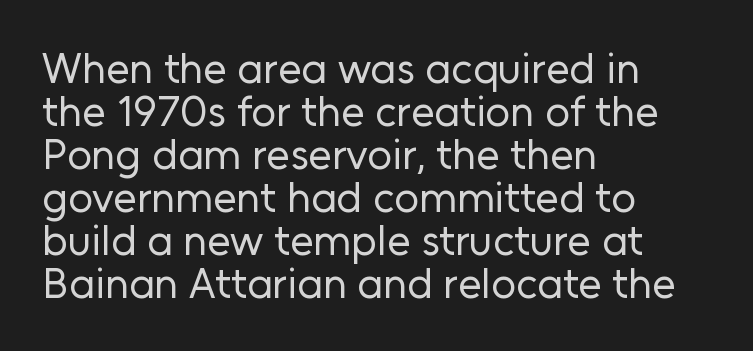
Nope, no serifs anywhere on these letters. Does extra space separate the letters? No, they use regular spacing. Leading is clearly below the norm, producing a dense column. Note the varied advance widths — an 'i' is clearly narrower than an 'm'.
